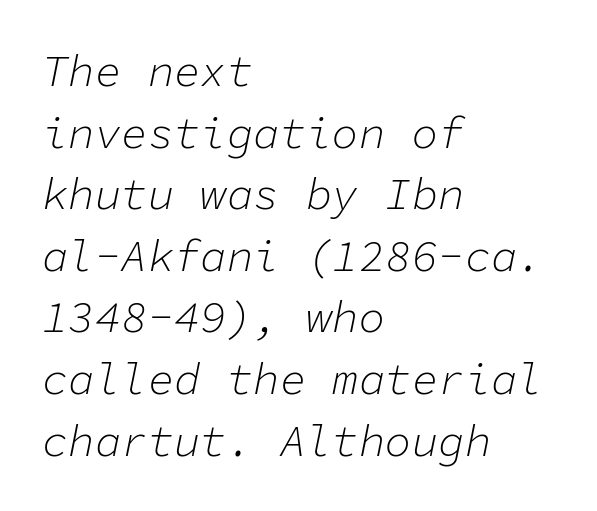
The image shows 44 px light type, italic (leaning right), monospaced; set left-aligned, normal line spacing (1.4x), normal letter spacing, not underlined; low stroke contrast and a medium x-height.
